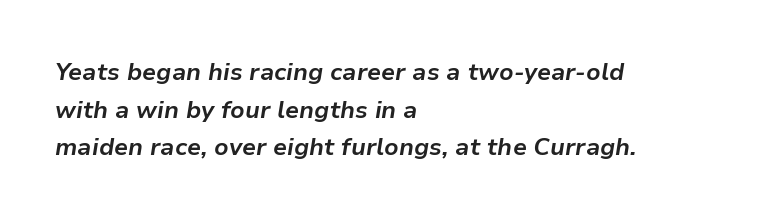
{"italic": "yes", "lean": "right", "slant_degrees": 9, "bold": "yes", "underline": "no", "align": "left", "line_spacing": "normal", "line_spacing_ratio": 1.57, "letter_spacing": "normal", "letter_spacing_em": 0.0, "glyph_px": 24}
